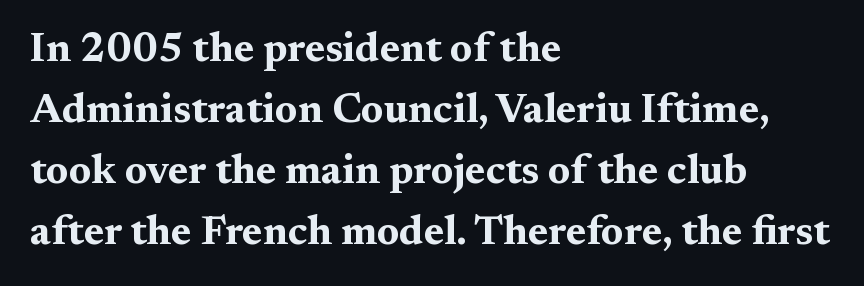
{"serif": "yes", "italic": "no", "bold": "yes", "weight": "bold", "width": "wide", "stroke_contrast": "medium", "x_height": "medium", "monospaced": "no", "underline": "no", "align": "left", "line_spacing": "normal", "line_spacing_ratio": 1.49, "letter_spacing": "normal", "letter_spacing_em": 0.0, "glyph_px": 41}
